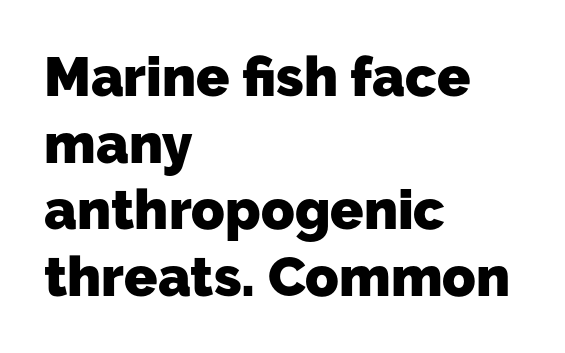
The image shows 55 px heavy sans-serif type; set left-aligned, line spacing 1.21x, normal letter spacing, not underlined; low stroke contrast and a medium x-height.
